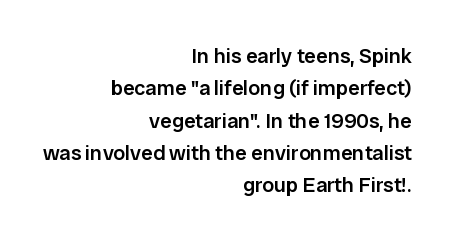
The foot of each line stays bare and open. In terms of posture, this sample is upright. The font is running at a semibold setting, under full bold. Regular leading. Honestly, the letter spacing is just normal — you wouldn't notice it.
